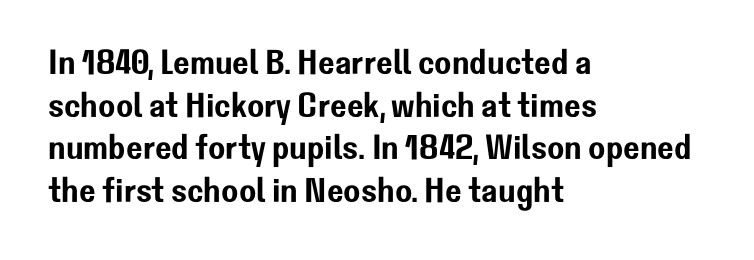
Each letter keeps its own natural width here, so spacing adapts to shape. Notice how the stems are strictly vertical — no italics here. Compared with a centered layout, this one pins lines to the left instead. The string is rendered with underlining switched off.
